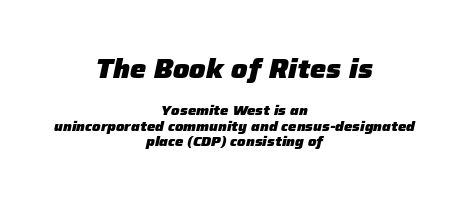
In terms of weight, the rendering is a true, heavy bold. What stands out about the letter spacing? Nothing — it is the standard amount. The passage shown is not underscored anywhere. The leading is snug, giving the passage a crowded texture.
